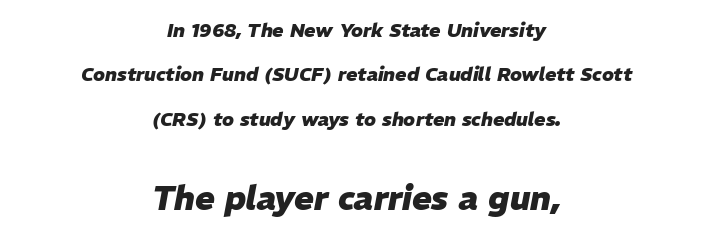
Q: Is the text bold? A: Yes.
Q: Is the text italic (slanted)? A: Yes, it leans right by about 11 degrees.
Q: Is the text underlined? A: No.
Q: How is the paragraph aligned? A: Centered.
Q: Is the spacing between letters normal or unusually wide? A: Normal.
Q: Is the spacing between lines tight, normal or loose? A: Loose.
Q: Which block of text is set in a larger size, the first (top) or the second (bottom)? A: The second (bottom) one.
Q: Width (condensed, normal, or wide)? A: Normal.
Q: Stroke contrast? A: Low.
Q: x-height? A: Medium.
Q: Monospaced? A: No.
